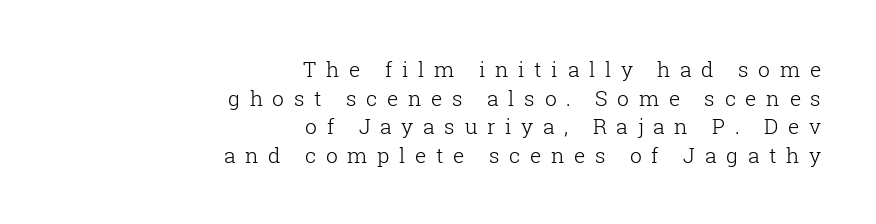
The image shows 21 px text type, upright; set right-aligned, normal line spacing (1.36x), unusually wide letter spacing (+0.46 em), not underlined.
